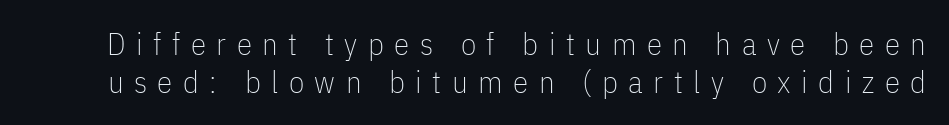
Q: Is the text bold? A: No.
Q: Is the text italic (slanted)? A: No, it is upright.
Q: Is the typeface a serif or a sans-serif typeface? A: Sans-serif.
Q: Is the text underlined? A: No.
Q: Is the spacing between letters normal or unusually wide? A: Unusually wide.
Q: Width (condensed, normal, or wide)? A: Condensed.
Q: Stroke contrast? A: Low.
Q: x-height? A: Medium.
Q: Monospaced? A: No.
